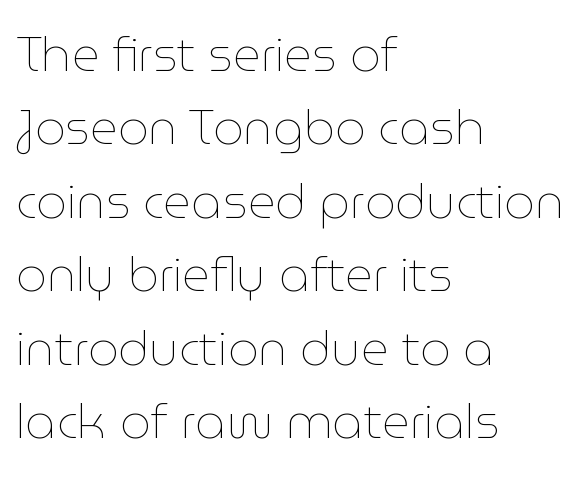
The image shows 48 px thin type, upright; set left-aligned, normal line spacing (1.53x), normal letter spacing, not underlined; low stroke contrast and a medium x-height.
